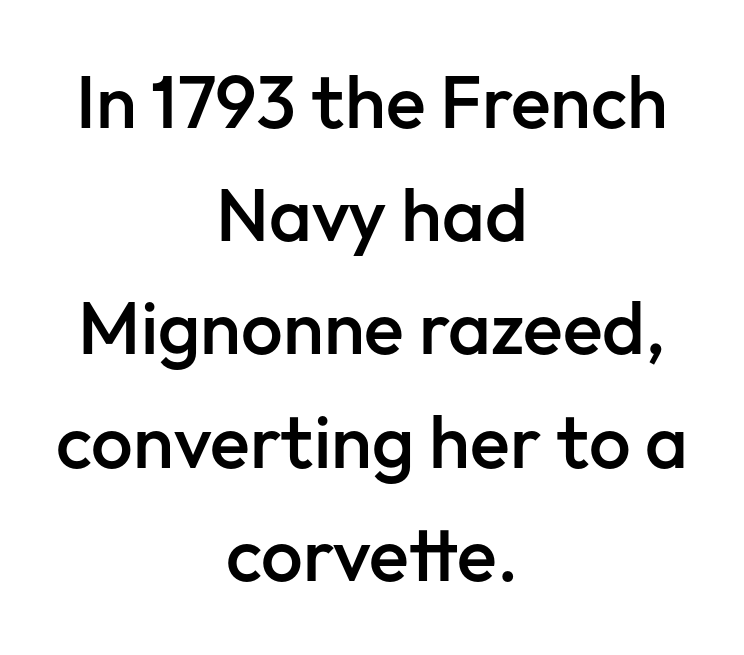
The image shows 74 px semibold sans-serif type, upright; set centered, normal line spacing (1.53x), normal letter spacing, not underlined; low stroke contrast and a medium x-height.
